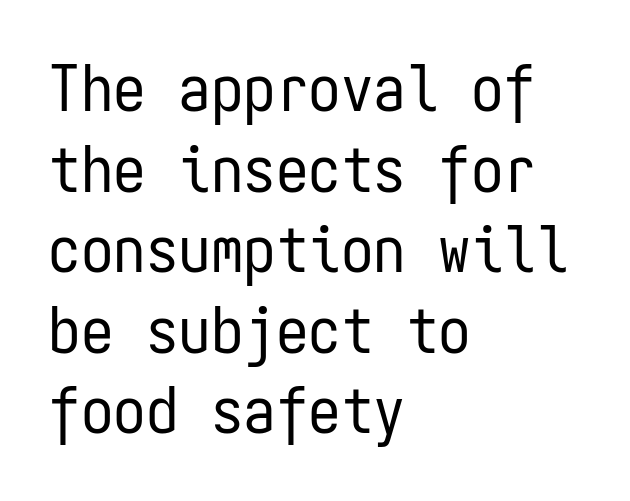
Q: Is the text bold? A: No.
Q: Is the text italic (slanted)? A: No, it is upright.
Q: Is the typeface a serif or a sans-serif typeface? A: Sans-serif.
Q: Is the text underlined? A: No.
Q: How is the paragraph aligned? A: Left-aligned.
Q: Is the spacing between letters normal or unusually wide? A: Normal.
Q: Width (condensed, normal, or wide)? A: Condensed.
Q: Stroke contrast? A: Low.
Q: x-height? A: Medium.
Q: Monospaced? A: Yes.
